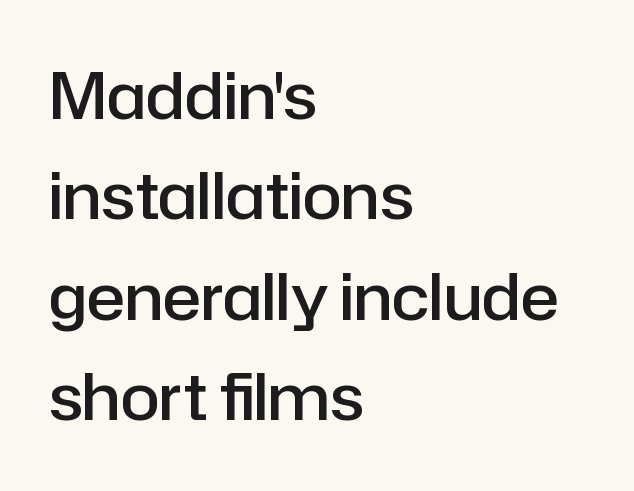
{"serif": "no", "italic": "no", "bold": "semi", "weight": "semibold", "width": "normal", "stroke_contrast": "low", "x_height": "medium", "monospaced": "no", "underline": "no", "align": "left", "line_spacing": "normal", "line_spacing_ratio": 1.57, "letter_spacing": "normal", "letter_spacing_em": 0.0, "glyph_px": 64}
